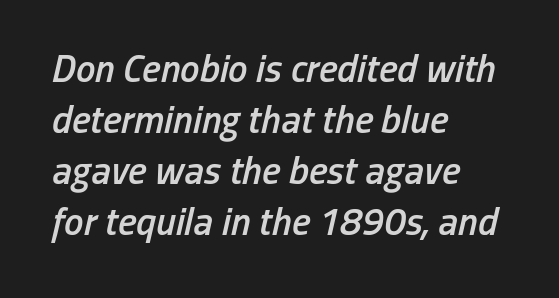
The image shows 39 px semibold, condensed type, italic (leaning right); set left-aligned, normal line spacing (1.31x), normal letter spacing, not underlined; low stroke contrast and a medium x-height.
